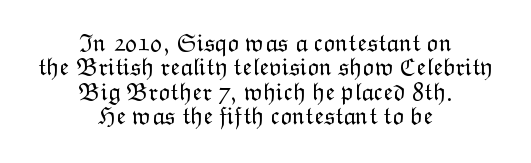
{"italic": "no", "bold": "no", "underline": "no", "align": "center", "line_spacing": "tight", "line_spacing_ratio": 0.98, "letter_spacing": "normal", "letter_spacing_em": 0.0, "glyph_px": 25}
